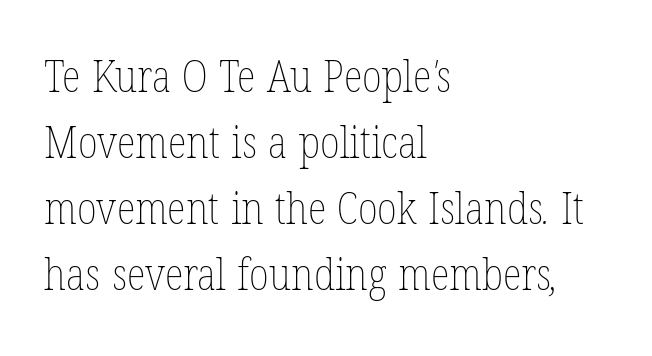
This reads as an unemphasized weight, regular at the heaviest. The zone under the glyphs is completely vacant. The paragraph shown leans on its left margin. Standard letterfit; no display-style spreading of the glyphs. Varying glyph widths throughout — classic text-font behaviour.
